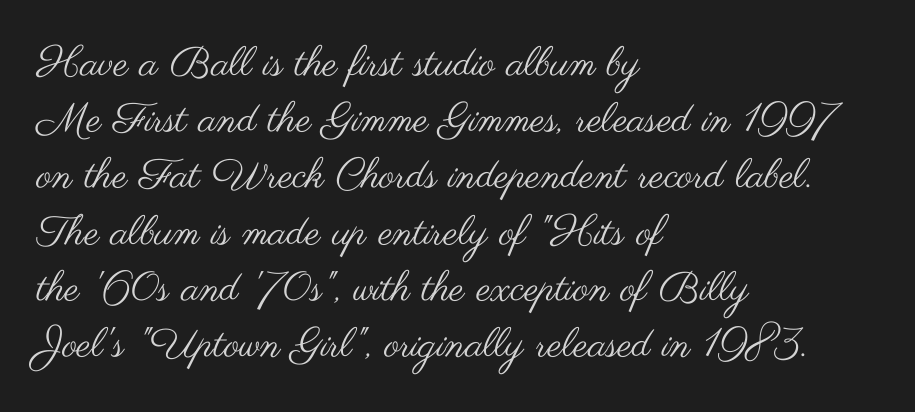
Has an underline been added? It has not. Here the glyphs are tracked normally, forming tight word shapes. A typesetter would call this proportional, since set widths differ per character.
